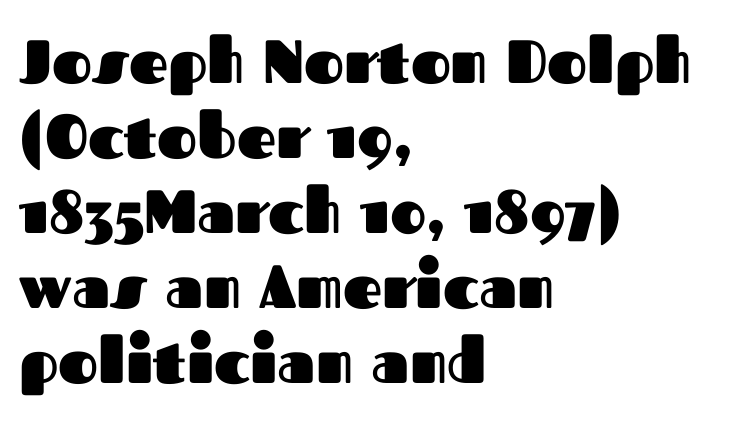
{"serif": "no", "italic": "no", "bold": "yes", "weight": "heavy", "width": "normal", "stroke_contrast": "medium", "x_height": "medium", "monospaced": "no", "underline": "no", "align": "left", "line_spacing_ratio": 1.23, "letter_spacing": "normal", "letter_spacing_em": 0.0, "glyph_px": 61}
